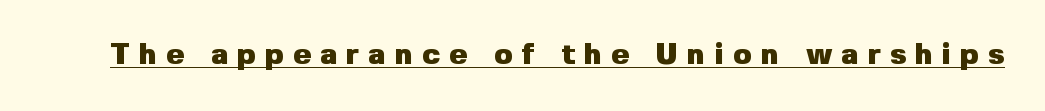
Between one letter and the next there's a generous, obvious gap. A typesetter would call this proportional, since set widths differ per character. A roman cut, with each character standing at attention. The face used here is a sans, in the tradition of grotesques and geometrics. This is underlined copy, the kind a proofreader might mark for attention. Bold? Absolutely — the strokes are thick and heavy.
